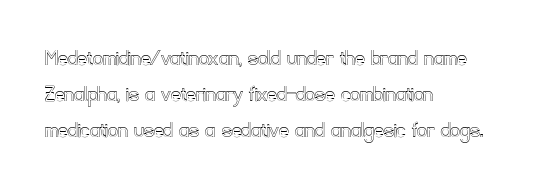
Q: Is the text italic (slanted)? A: No, it is upright.
Q: Is the text underlined? A: No.
Q: How is the paragraph aligned? A: Left-aligned.
Q: Is the spacing between letters normal or unusually wide? A: Normal.
Q: Is the spacing between lines tight, normal or loose? A: Normal.
